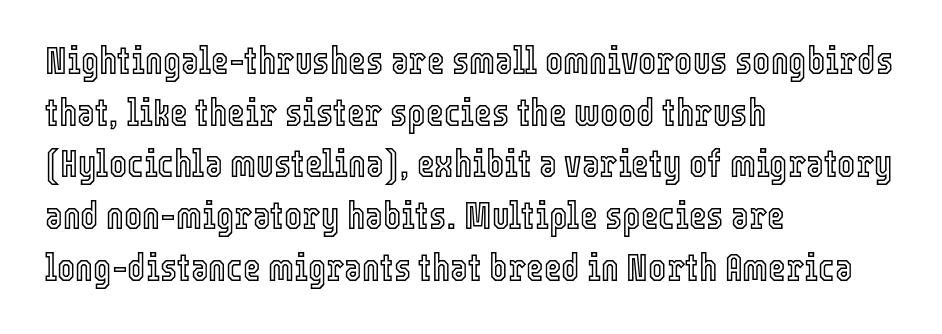
{"italic": "no", "width": "condensed", "x_height": "medium", "monospaced": "no", "underline": "no", "align": "left", "line_spacing": "normal", "line_spacing_ratio": 1.36, "letter_spacing": "normal", "letter_spacing_em": 0.0, "glyph_px": 38}
